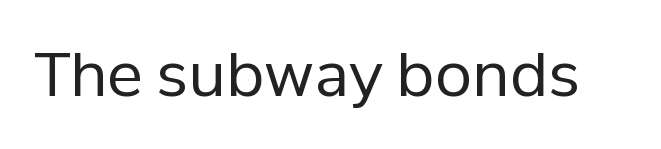
Q: Is the text bold? A: No.
Q: Is the text italic (slanted)? A: No, it is upright.
Q: Is the typeface a serif or a sans-serif typeface? A: Sans-serif.
Q: Is the text underlined? A: No.
Q: Is the spacing between letters normal or unusually wide? A: Normal.
Q: Width (condensed, normal, or wide)? A: Normal.
Q: Stroke contrast? A: Low.
Q: x-height? A: Medium.
Q: Monospaced? A: No.
